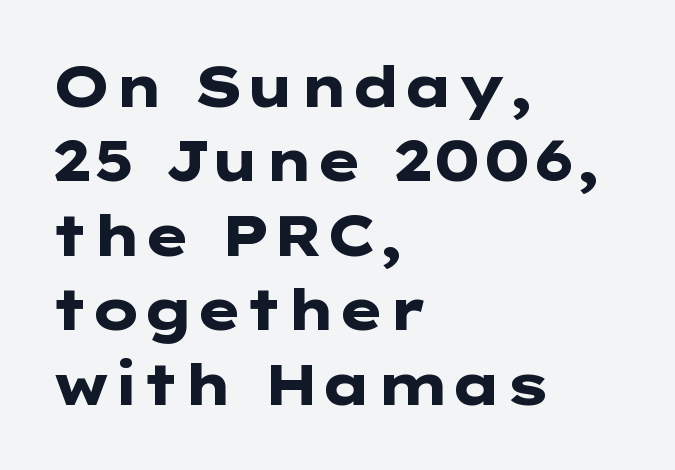
The image shows 56 px heavy, wide sans-serif type, upright; set left-aligned, normal line spacing (1.33x), normal letter spacing, not underlined; low stroke contrast and a medium x-height.
